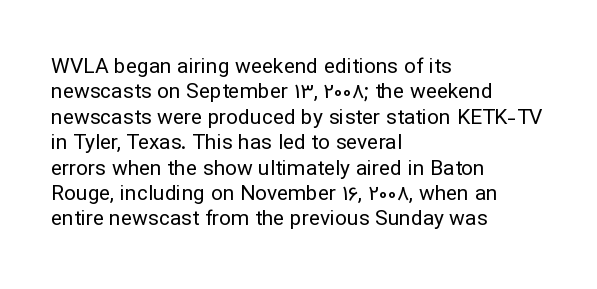
{"italic": "no", "bold": "no", "underline": "no", "align": "left", "line_spacing_ratio": 1.21, "letter_spacing": "normal", "letter_spacing_em": 0.0, "glyph_px": 21}
